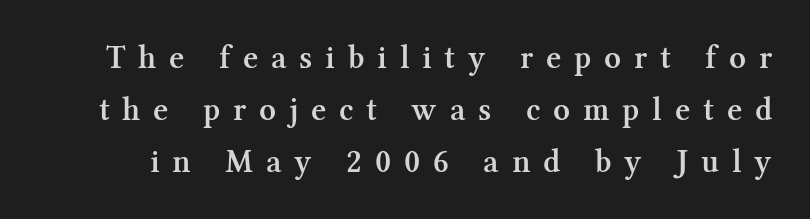
This is the regular roman posture of the typeface. Each letter's strokes conclude with small projecting serifs. Proportional: the letters do not fall into vertical columns. Does the leading feel generous? No, just average. In terms of weight, the rendering is demibold, just under bold.
